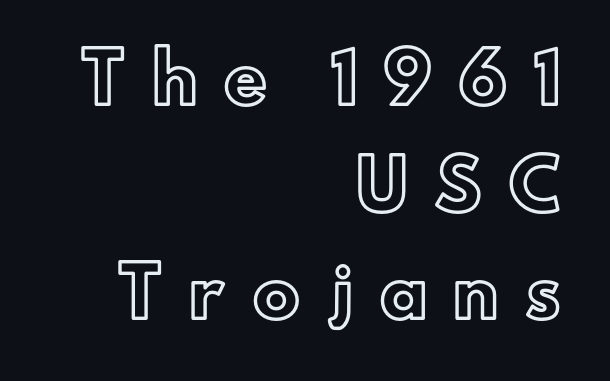
Q: Is the text italic (slanted)? A: No, it is upright.
Q: Is the text underlined? A: No.
Q: How is the paragraph aligned? A: Right-aligned.
Q: Is the spacing between letters normal or unusually wide? A: Unusually wide.
Q: Is the spacing between lines tight, normal or loose? A: Normal.
Q: Width (condensed, normal, or wide)? A: Normal.
Q: x-height? A: Small.
Q: Monospaced? A: No.
